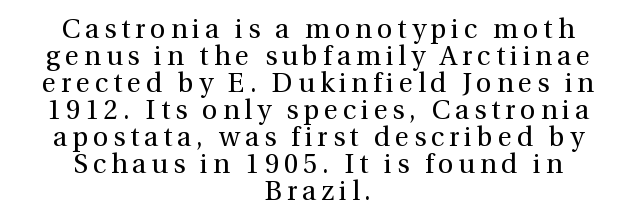
Q: Is the text bold? A: No.
Q: Is the text italic (slanted)? A: No, it is upright.
Q: Is the text underlined? A: No.
Q: How is the paragraph aligned? A: Centered.
Q: Is the spacing between lines tight, normal or loose? A: Tight.
